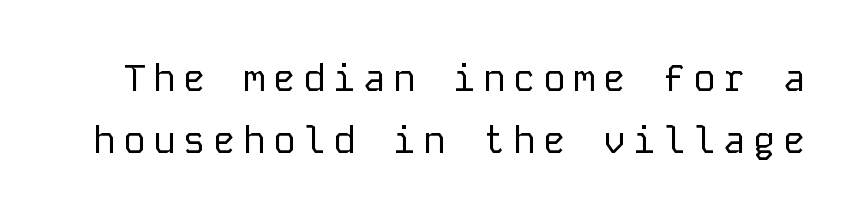
Q: Is the text bold? A: No.
Q: Is the text italic (slanted)? A: No, it is upright.
Q: Is the typeface a serif or a sans-serif typeface? A: Sans-serif.
Q: Is the text underlined? A: No.
Q: Is the spacing between lines tight, normal or loose? A: Normal.
Q: Width (condensed, normal, or wide)? A: Normal.
Q: Stroke contrast? A: Low.
Q: x-height? A: Medium.
Q: Monospaced? A: Yes.
